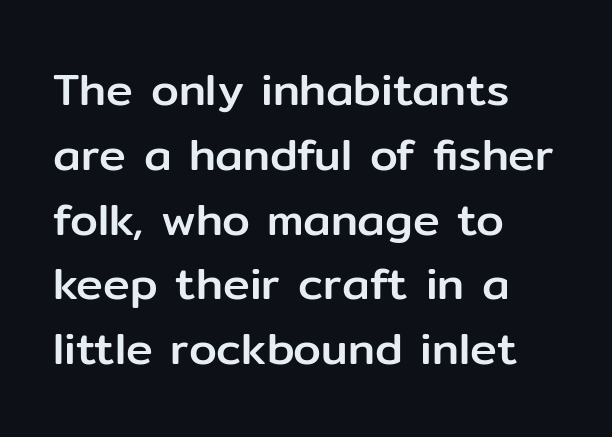
These lines are composed in type without serifs. Letter spacing: default. Lines of text with bare space underneath. A classic flush-left, rag-right setting is used for this passage.
